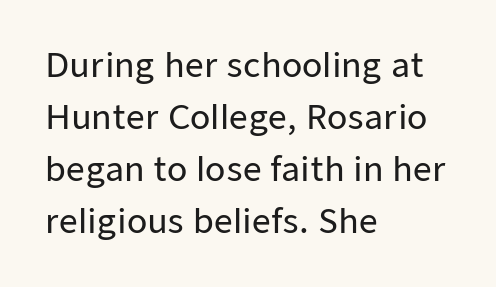
Q: Is the text italic (slanted)? A: No, it is upright.
Q: Is the typeface a serif or a sans-serif typeface? A: Sans-serif.
Q: Is the text underlined? A: No.
Q: How is the paragraph aligned? A: Left-aligned.
Q: Is the spacing between letters normal or unusually wide? A: Normal.
Q: Is the spacing between lines tight, normal or loose? A: Normal.
Q: Width (condensed, normal, or wide)? A: Normal.
Q: Stroke contrast? A: Low.
Q: x-height? A: Medium.
Q: Monospaced? A: No.
